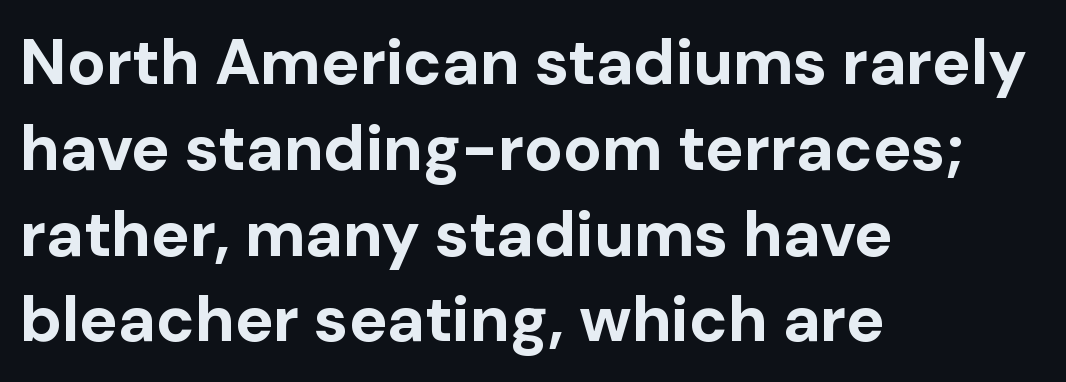
{"serif": "no", "italic": "no", "bold": "yes", "weight": "bold", "width": "normal", "stroke_contrast": "low", "x_height": "medium", "monospaced": "no", "underline": "no", "align": "left", "line_spacing": "normal", "line_spacing_ratio": 1.34, "letter_spacing": "normal", "letter_spacing_em": 0.0, "glyph_px": 64}
